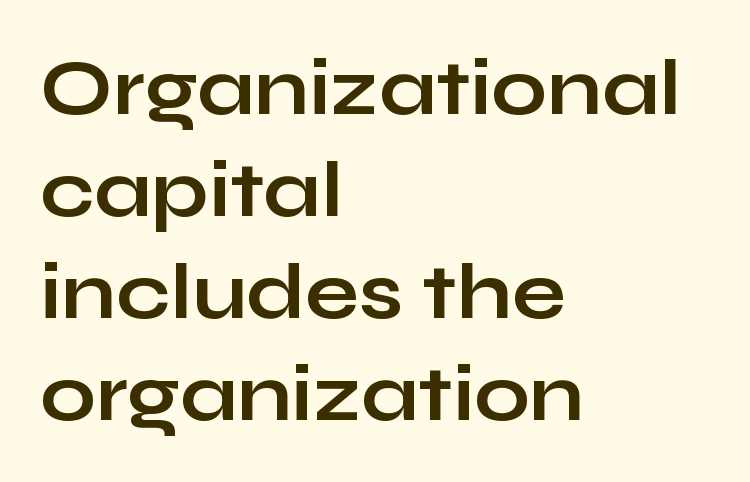
Each letter keeps its own natural width here, so spacing adapts to shape. A roman cut, with each character standing at attention. The sample has been set heavy, in full bold. The foot of each line stays bare and open.
